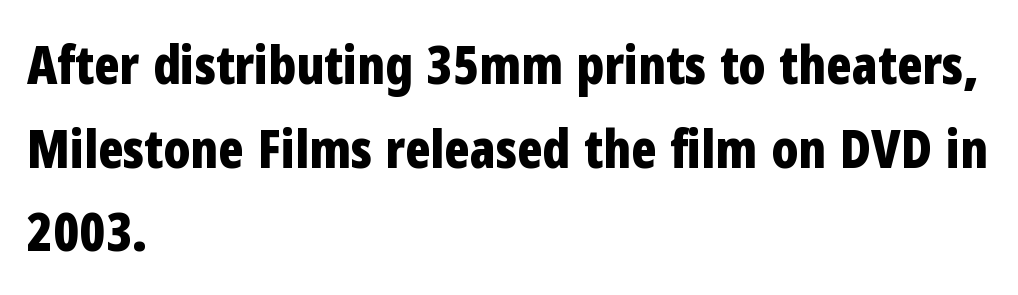
{"serif": "no", "italic": "no", "bold": "yes", "weight": "bold", "width": "condensed", "stroke_contrast": "low", "x_height": "medium", "monospaced": "no", "underline": "no", "align": "left", "line_spacing": "normal", "line_spacing_ratio": 1.58, "letter_spacing": "normal", "letter_spacing_em": 0.0, "glyph_px": 53}
